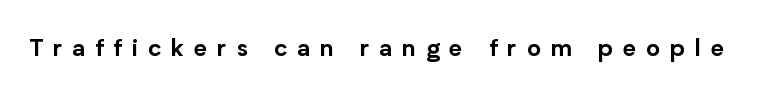
{"italic": "no", "underline": "no", "letter_spacing": "wide", "letter_spacing_em": 0.41, "glyph_px": 24}
